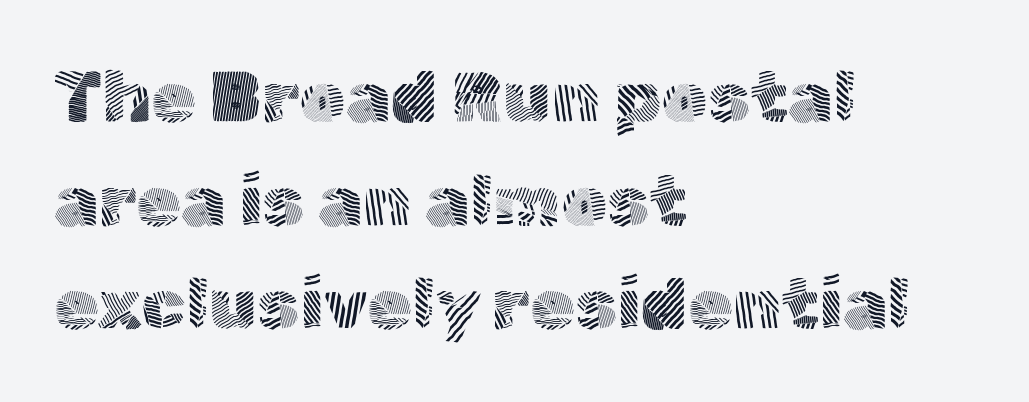
{"serif": "no", "italic": "no", "bold": "no", "weight": "light", "width": "normal", "x_height": "medium", "monospaced": "no", "underline": "no", "align": "left", "line_spacing": "normal", "line_spacing_ratio": 1.44, "letter_spacing": "normal", "letter_spacing_em": 0.0, "glyph_px": 72}
